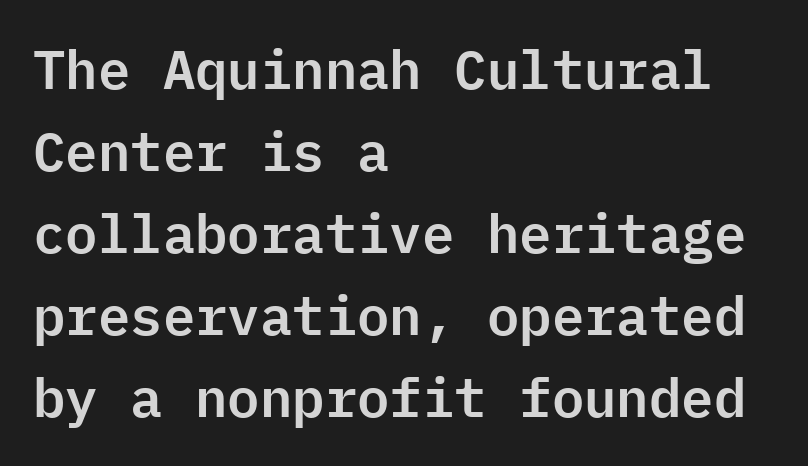
The image shows 54 px sans-serif type, upright, monospaced; set left-aligned, normal line spacing (1.52x), normal letter spacing, not underlined; low stroke contrast and a medium x-height.
